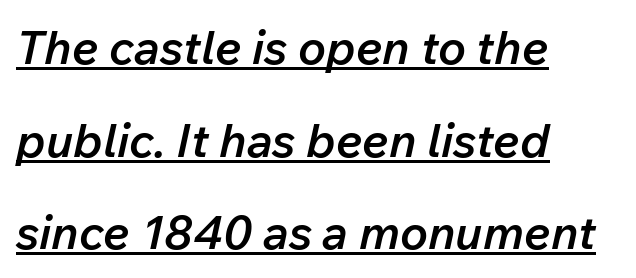
Q: Is the text bold? A: Semi-bold.
Q: Is the text italic (slanted)? A: Yes, it leans right by about 12 degrees.
Q: Is the text underlined? A: Yes.
Q: How is the paragraph aligned? A: Left-aligned.
Q: Is the spacing between letters normal or unusually wide? A: Normal.
Q: Is the spacing between lines tight, normal or loose? A: Loose.
Q: Width (condensed, normal, or wide)? A: Normal.
Q: Stroke contrast? A: Low.
Q: x-height? A: Medium.
Q: Monospaced? A: No.
